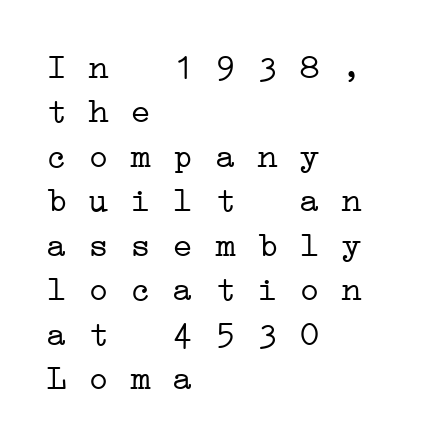
{"serif": "yes", "bold": "no", "weight": "light", "width": "wide", "stroke_contrast": "low", "x_height": "medium", "monospaced": "yes", "underline": "no", "align": "left", "line_spacing": "normal", "line_spacing_ratio": 1.27, "letter_spacing": "normal", "letter_spacing_em": 0.0, "glyph_px": 35}
